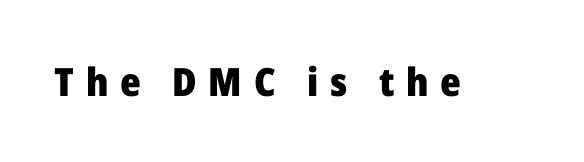
A typesetter would call this proportional, since set widths differ per character. Words float on clear page, feet unadorned. Set as a true bold cut, around the 700 mark. The type sits square on the baseline with zero lean. The characters display no serif detailing; their extremities are plain. The passage shown has open, widely tracked lettering throughout.
